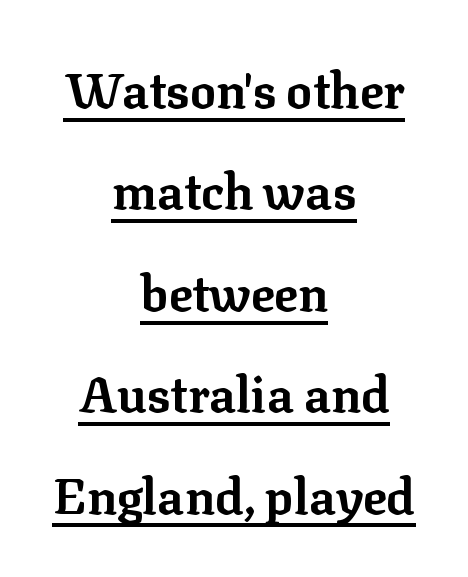
{"serif": "yes", "italic": "no", "bold": "yes", "weight": "bold", "width": "normal", "stroke_contrast": "low", "x_height": "medium", "monospaced": "no", "underline": "yes", "align": "center", "line_spacing": "loose", "line_spacing_ratio": 2.07, "letter_spacing": "normal", "letter_spacing_em": 0.0, "glyph_px": 49}
